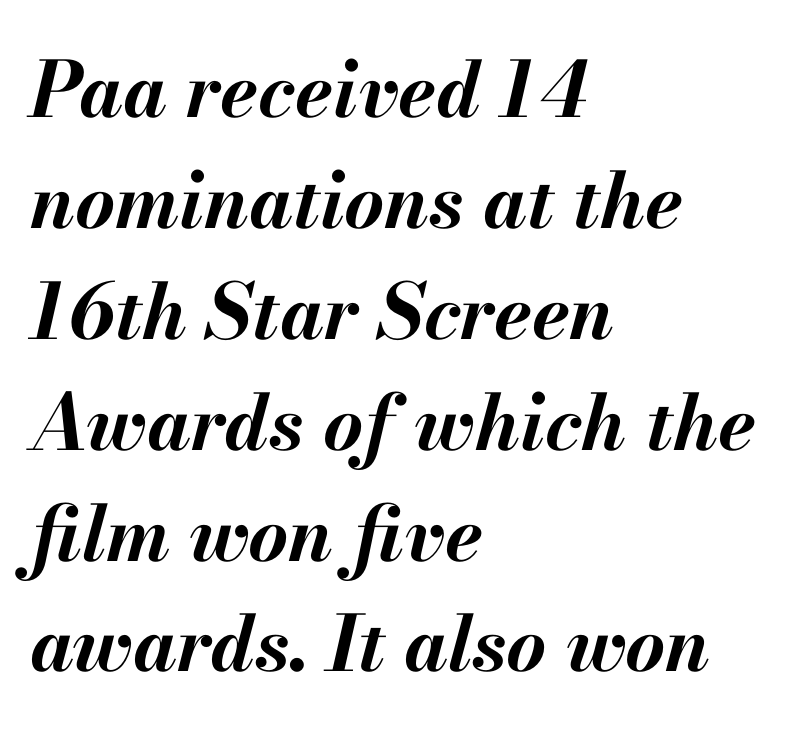
{"italic": "yes", "lean": "right", "slant_degrees": 13, "bold": "yes", "weight": "bold", "width": "normal", "stroke_contrast": "medium", "x_height": "small", "monospaced": "no", "underline": "no", "align": "left", "line_spacing": "normal", "line_spacing_ratio": 1.44, "letter_spacing": "normal", "letter_spacing_em": 0.0, "glyph_px": 77}
